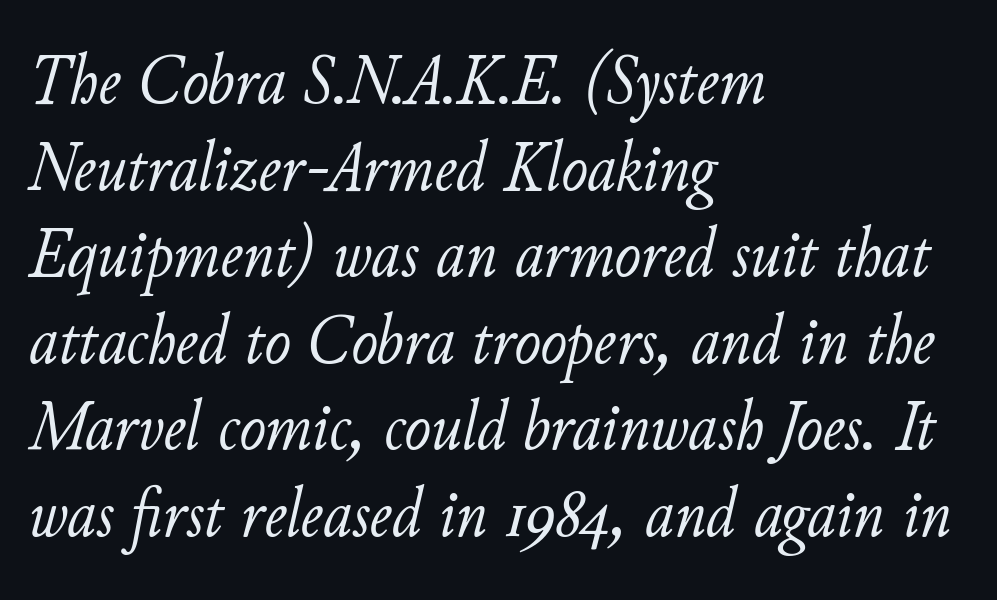
{"italic": "yes", "lean": "right", "slant_degrees": 11, "bold": "no", "weight": "light", "width": "normal", "stroke_contrast": "low", "x_height": "small", "monospaced": "no", "underline": "no", "align": "left", "line_spacing_ratio": 1.22, "letter_spacing": "normal", "letter_spacing_em": 0.0, "glyph_px": 71}
